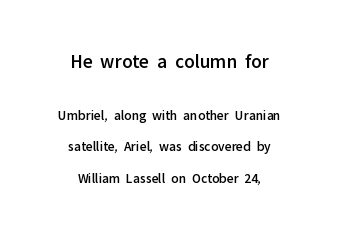
{"italic": "no", "underline": "no", "align": "center", "line_spacing": "loose", "line_spacing_ratio": 2.22, "letter_spacing": "normal", "letter_spacing_em": 0.0, "larger_block": "first", "size_ratio": 1.43, "glyph_px": 20}
